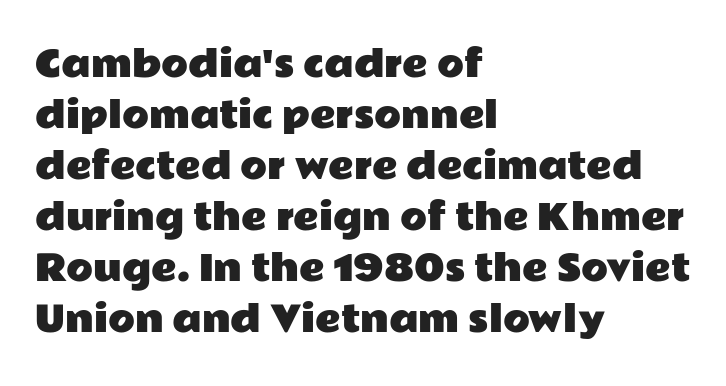
Q: Is the text italic (slanted)? A: No, it is upright.
Q: Is the typeface a serif or a sans-serif typeface? A: Sans-serif.
Q: Is the text underlined? A: No.
Q: How is the paragraph aligned? A: Left-aligned.
Q: Is the spacing between letters normal or unusually wide? A: Normal.
Q: Is the spacing between lines tight, normal or loose? A: Normal.
Q: Width (condensed, normal, or wide)? A: Wide.
Q: Stroke contrast? A: Low.
Q: x-height? A: Medium.
Q: Monospaced? A: No.
